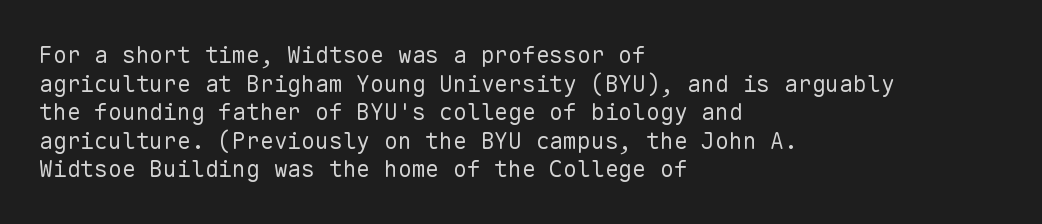
The image shows 23 px text type, upright; set left-aligned, line spacing 1.24x, normal letter spacing, not underlined.
